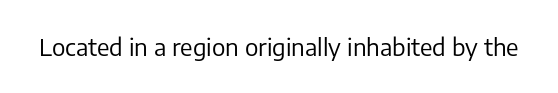
The image shows 24 px text type, upright; set normal letter spacing, not underlined.
